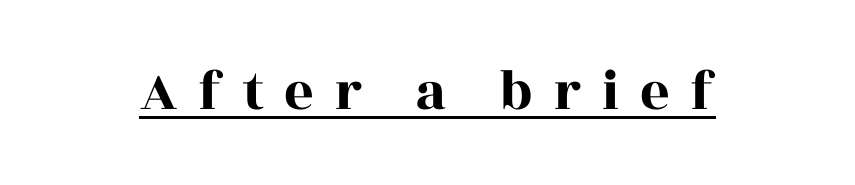
Q: Is the text italic (slanted)? A: No, it is upright.
Q: Is the typeface a serif or a sans-serif typeface? A: Serif.
Q: Is the text underlined? A: Yes.
Q: Is the spacing between letters normal or unusually wide? A: Unusually wide.
Q: Width (condensed, normal, or wide)? A: Wide.
Q: x-height? A: Large.
Q: Monospaced? A: No.
